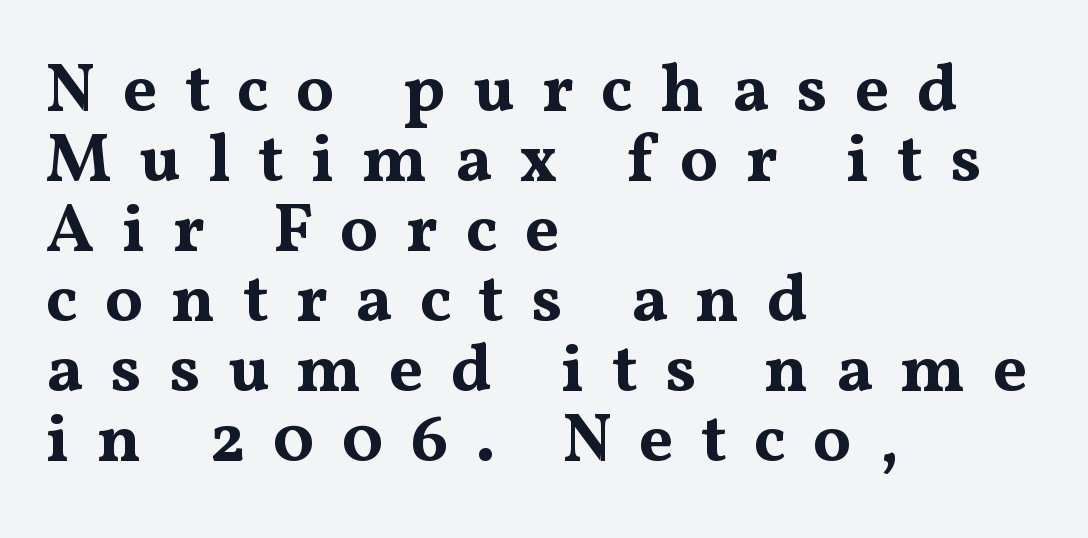
Q: Is the text bold? A: Yes.
Q: Is the text italic (slanted)? A: No, it is upright.
Q: Is the typeface a serif or a sans-serif typeface? A: Serif.
Q: Is the text underlined? A: No.
Q: How is the paragraph aligned? A: Left-aligned.
Q: Is the spacing between letters normal or unusually wide? A: Unusually wide.
Q: Is the spacing between lines tight, normal or loose? A: Tight.
Q: Width (condensed, normal, or wide)? A: Wide.
Q: Stroke contrast? A: Medium.
Q: x-height? A: Medium.
Q: Monospaced? A: No.
